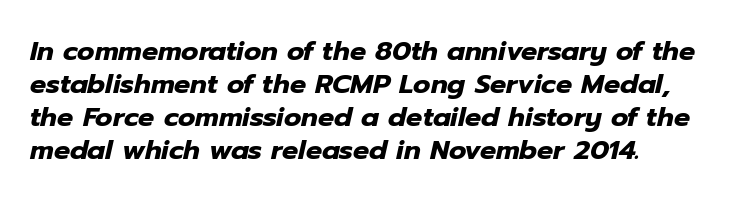
Emphasis-style slanted type is in use. Characters follow at the spacing the type designer built in. The string is rendered with underlining switched off. Plenty of ink on the page — the face is bold.
